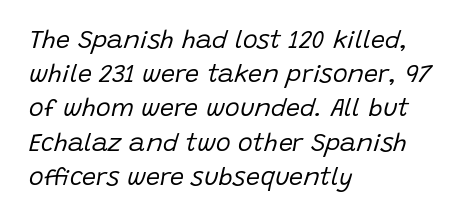
In terms of posture, this sample is oblique. Rule under the text: the space is simply empty. You could call the tracking neutral — neither tight nor loose. Which margin do the lines hug? The left one — the right edge is uneven. Notice how descenders clear the ascenders below comfortably — that's standard leading.
